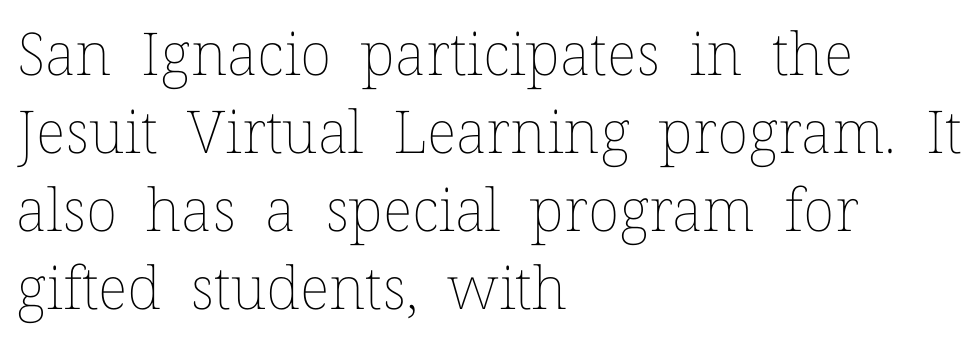
Q: Is the text bold? A: No.
Q: Is the text italic (slanted)? A: No, it is upright.
Q: Is the text underlined? A: No.
Q: How is the paragraph aligned? A: Left-aligned.
Q: Is the spacing between letters normal or unusually wide? A: Normal.
Q: Is the spacing between lines tight, normal or loose? A: Normal.
Q: Width (condensed, normal, or wide)? A: Normal.
Q: Stroke contrast? A: Low.
Q: x-height? A: Medium.
Q: Monospaced? A: No.
